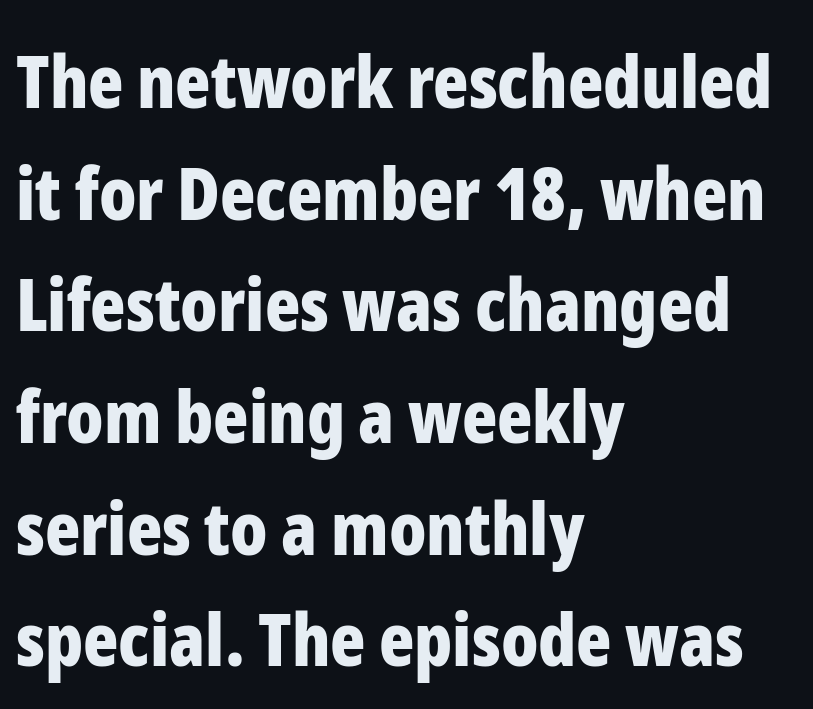
{"serif": "no", "italic": "no", "bold": "yes", "weight": "bold", "width": "condensed", "stroke_contrast": "low", "x_height": "medium", "monospaced": "no", "underline": "no", "align": "left", "line_spacing": "normal", "line_spacing_ratio": 1.53, "letter_spacing": "normal", "letter_spacing_em": 0.0, "glyph_px": 73}
